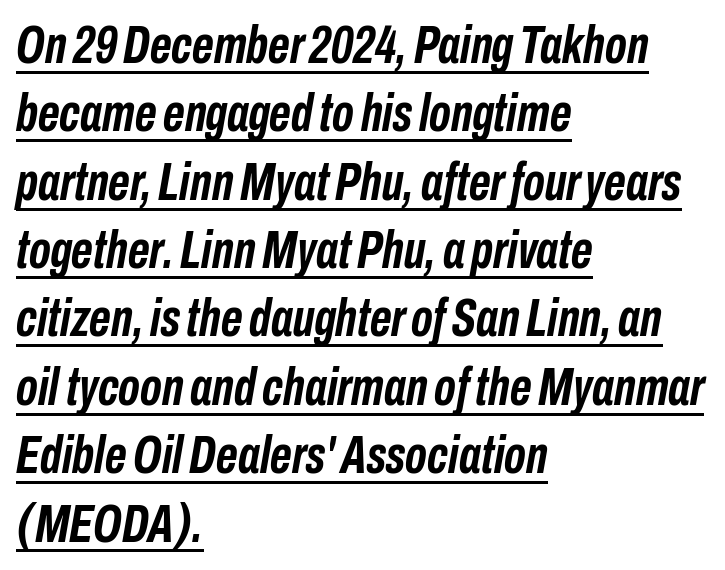
The image shows 53 px semibold, condensed type, italic (leaning right); set left-aligned, normal line spacing (1.29x), normal letter spacing, underlined; low stroke contrast and a medium x-height.
